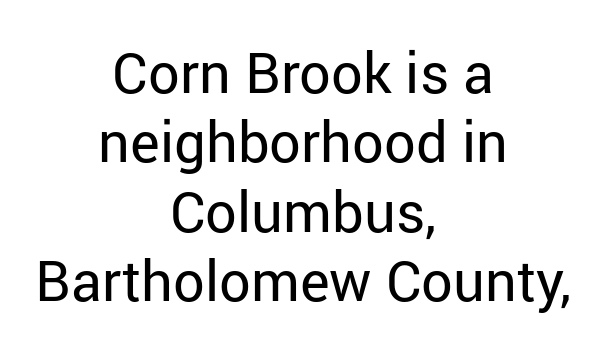
{"serif": "no", "italic": "no", "bold": "no", "weight": "regular", "width": "normal", "stroke_contrast": "low", "x_height": "medium", "monospaced": "no", "underline": "no", "align": "center", "line_spacing_ratio": 1.24, "letter_spacing": "normal", "letter_spacing_em": 0.0, "glyph_px": 56}
